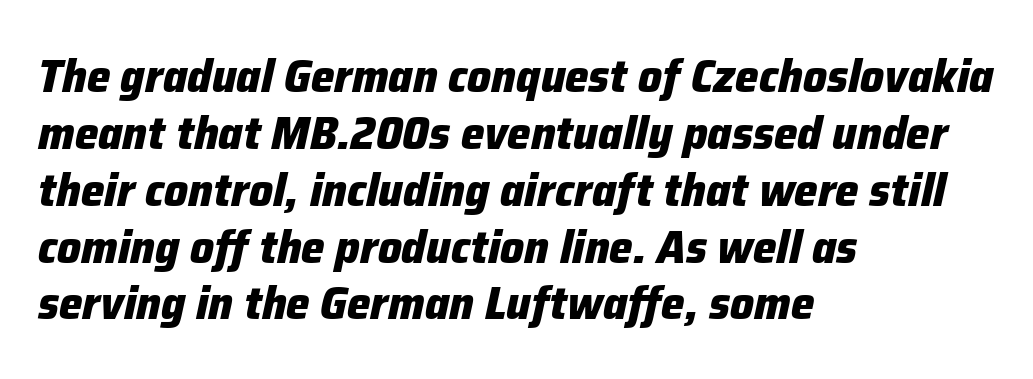
{"italic": "yes", "lean": "right", "slant_degrees": 12, "bold": "yes", "weight": "heavy", "width": "normal", "stroke_contrast": "low", "x_height": "medium", "monospaced": "no", "underline": "no", "align": "left", "line_spacing_ratio": 1.21, "letter_spacing": "normal", "letter_spacing_em": 0.0, "glyph_px": 47}
